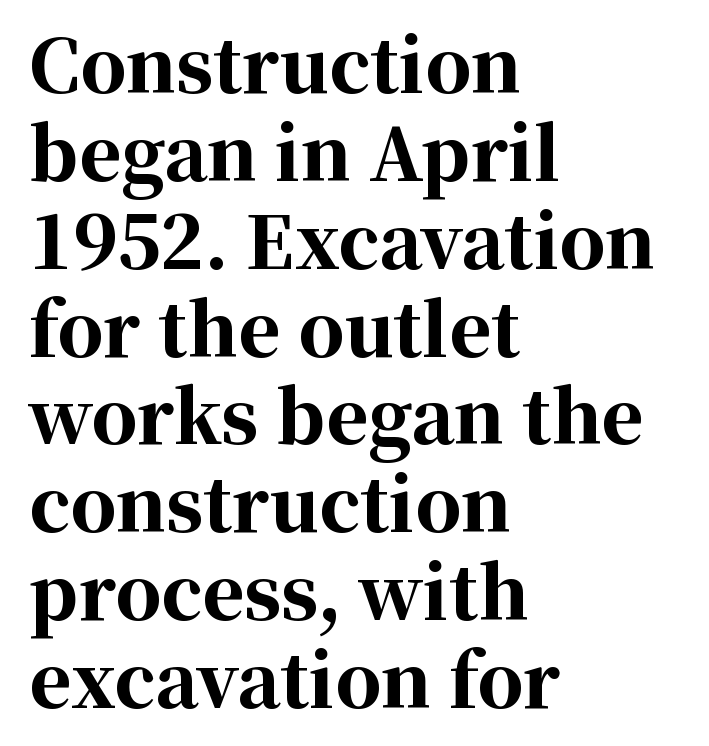
{"serif": "yes", "italic": "no", "bold": "yes", "weight": "bold", "width": "normal", "stroke_contrast": "high", "x_height": "medium", "monospaced": "no", "underline": "no", "align": "left", "line_spacing_ratio": 1.22, "letter_spacing": "normal", "letter_spacing_em": 0.0, "glyph_px": 72}
